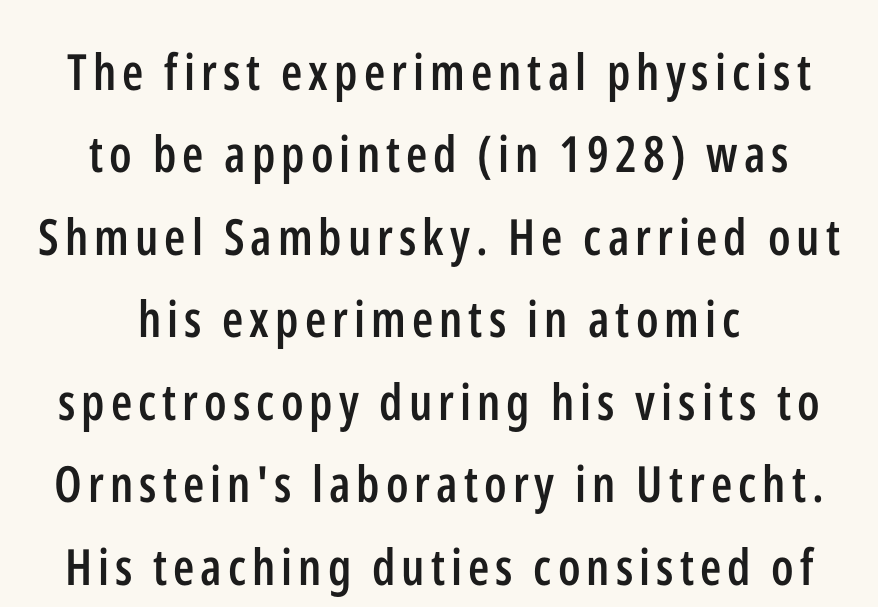
Regarding serifs, this sample does without them. A typesetter would call this proportional, since set widths differ per character. Underlining? Definitely not there. The letters stand upright; this is a roman face.
